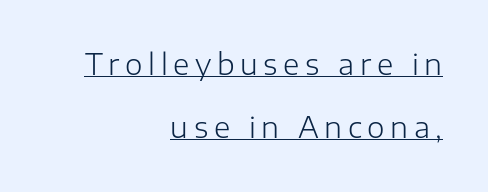
The typesetter chose a ragged-left arrangement here. The rendered words wear a rule along their underside. Proportional: the letters do not fall into vertical columns. On a weight scale, this lands at 450 or below. Words appear elongated and porous because spacing is wide. Posture: straight, roman, zero tilt.
